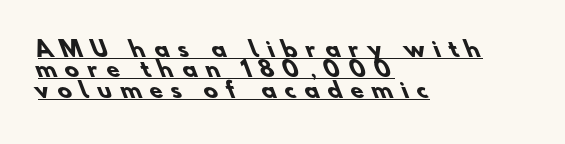
The ragged edge is on the right, which tells us the setting is flush left. Tracking here is generous; glyphs stand well apart from one another. Descenders here cross a horizontal rule under the line. Every letter is thick-stroked: bold, no question. Horizontal bands of white between lines are thin slivers.
